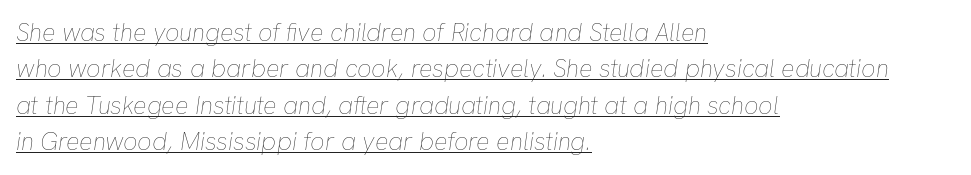
Weight: in the light-to-regular range. A baseline rule has been typeset under these characters. The passage is arranged the way most books set body copy — flush left. Students, observe: this is what conventionally led text looks like.
